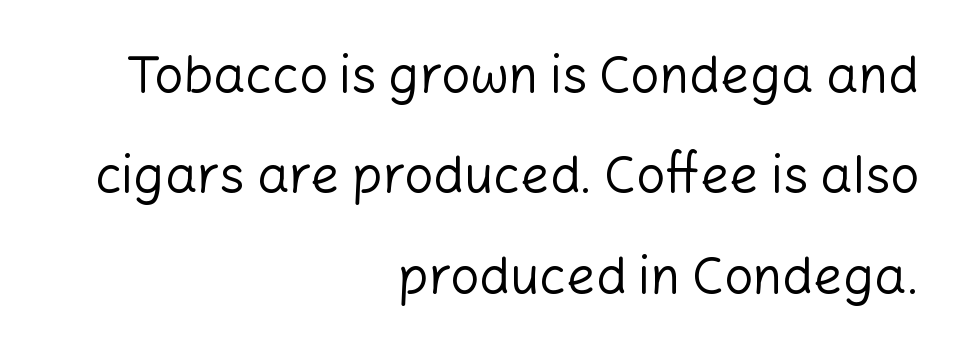
The image shows 51 px regular-weight sans-serif type, upright; set right-aligned, loose line spacing (1.97x), normal letter spacing, not underlined; low stroke contrast and a medium x-height.
